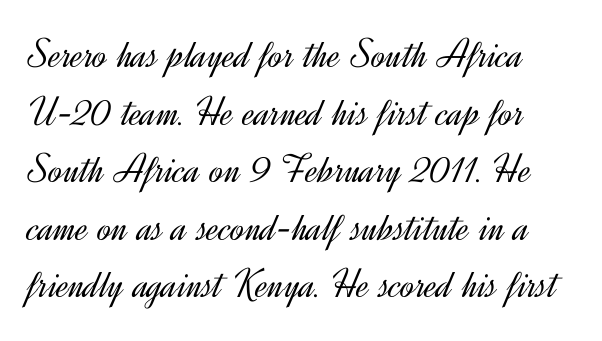
{"serif": "no", "bold": "no", "weight": "light", "width": "normal", "x_height": "small", "monospaced": "no", "underline": "no", "line_spacing": "normal", "line_spacing_ratio": 1.37, "letter_spacing": "normal", "letter_spacing_em": 0.0, "glyph_px": 42}
